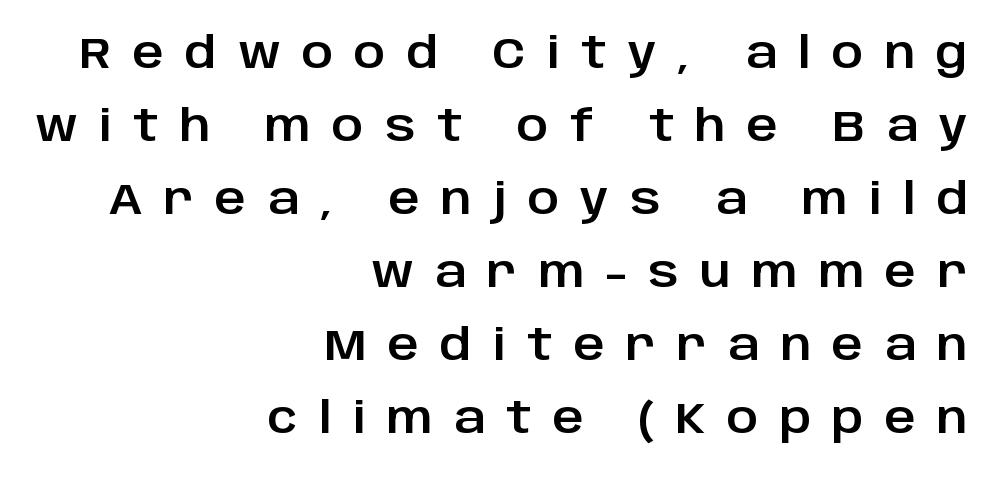
{"serif": "no", "italic": "no", "width": "normal", "stroke_contrast": "low", "x_height": "large", "monospaced": "no", "underline": "no", "align": "right", "line_spacing": "normal", "line_spacing_ratio": 1.7, "letter_spacing": "wide", "letter_spacing_em": 0.49, "glyph_px": 43}
